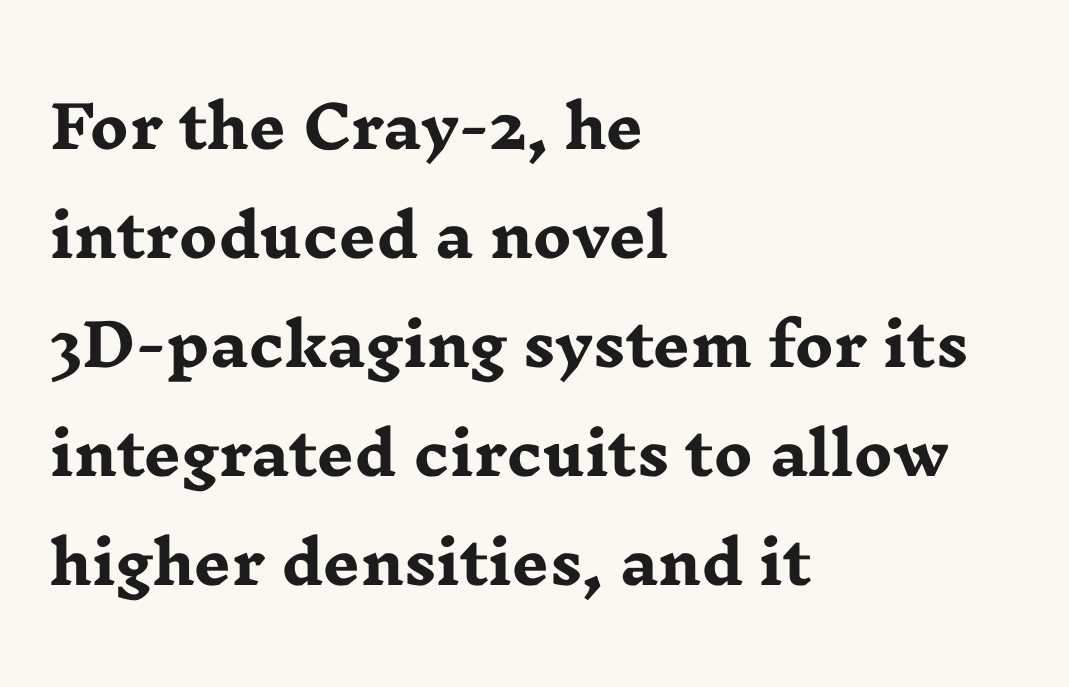
{"serif": "yes", "italic": "no", "bold": "yes", "weight": "heavy", "width": "wide", "stroke_contrast": "low", "x_height": "medium", "monospaced": "no", "underline": "no", "align": "left", "line_spacing_ratio": 1.88, "letter_spacing": "normal", "letter_spacing_em": 0.0, "glyph_px": 58}
